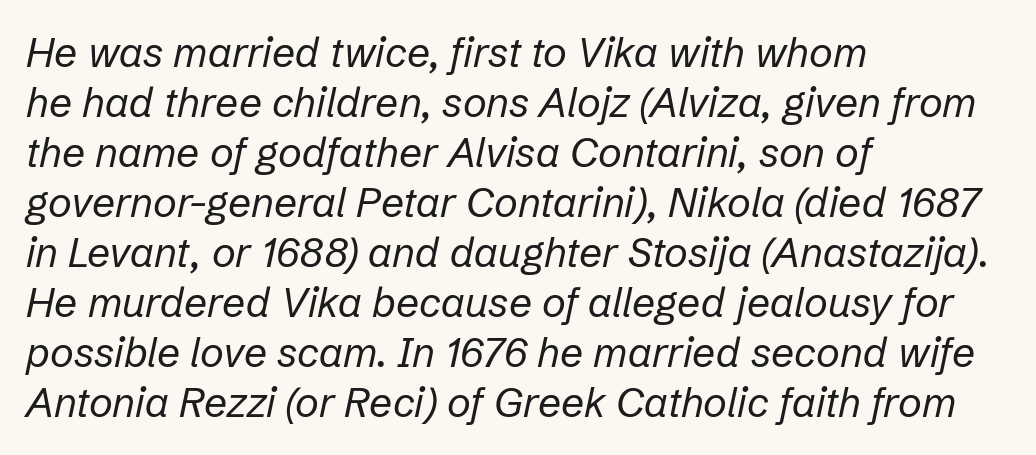
{"italic": "yes", "lean": "right", "slant_degrees": 12, "bold": "no", "weight": "regular", "width": "normal", "stroke_contrast": "low", "x_height": "medium", "monospaced": "no", "underline": "no", "align": "left", "line_spacing_ratio": 1.22, "letter_spacing": "normal", "letter_spacing_em": 0.0, "glyph_px": 41}
